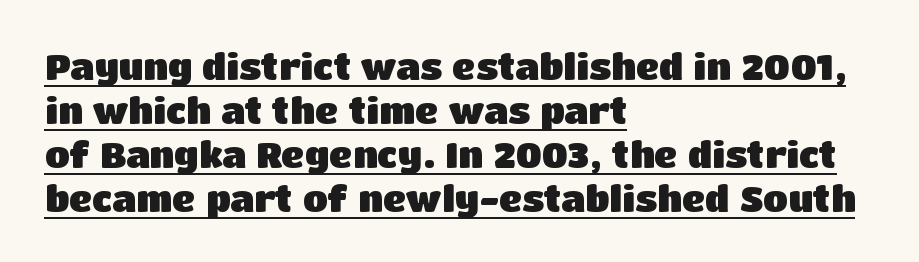
{"serif": "no", "italic": "no", "bold": "yes", "weight": "heavy", "width": "normal", "stroke_contrast": "low", "x_height": "large", "monospaced": "no", "underline": "yes", "align": "left", "line_spacing_ratio": 1.22, "letter_spacing": "normal", "letter_spacing_em": 0.0, "glyph_px": 36}
